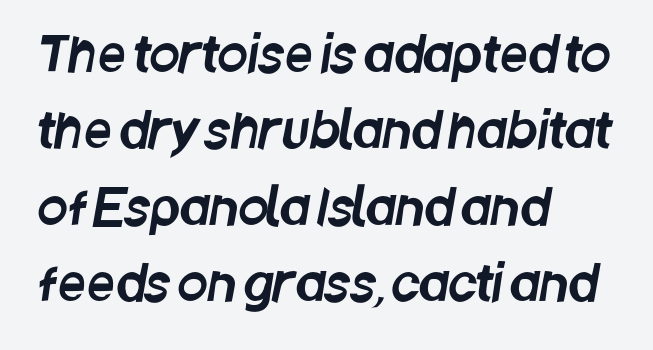
Q: Is the typeface a serif or a sans-serif typeface? A: Sans-serif.
Q: Is the text underlined? A: No.
Q: How is the paragraph aligned? A: Left-aligned.
Q: Is the spacing between letters normal or unusually wide? A: Normal.
Q: Is the spacing between lines tight, normal or loose? A: Normal.
Q: Width (condensed, normal, or wide)? A: Condensed.
Q: Stroke contrast? A: Low.
Q: x-height? A: Large.
Q: Monospaced? A: No.
